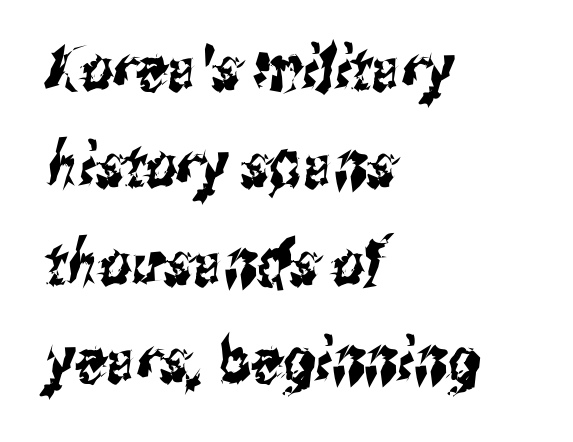
Q: Is the typeface a serif or a sans-serif typeface? A: Sans-serif.
Q: Is the text underlined? A: No.
Q: How is the paragraph aligned? A: Left-aligned.
Q: Is the spacing between letters normal or unusually wide? A: Normal.
Q: Is the spacing between lines tight, normal or loose? A: Normal.
Q: Width (condensed, normal, or wide)? A: Condensed.
Q: Stroke contrast? A: Medium.
Q: x-height? A: Medium.
Q: Monospaced? A: No.
